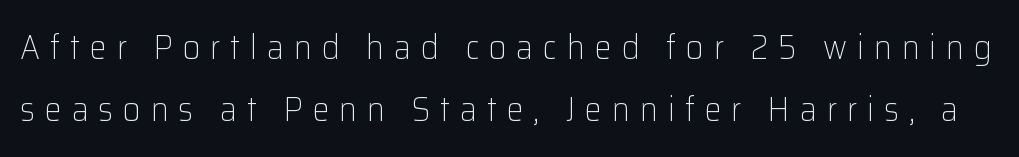
The image shows 34 px light sans-serif type, upright; set line spacing 1.83x, unusually wide letter spacing (+0.29 em), not underlined; low stroke contrast and a medium x-height.
